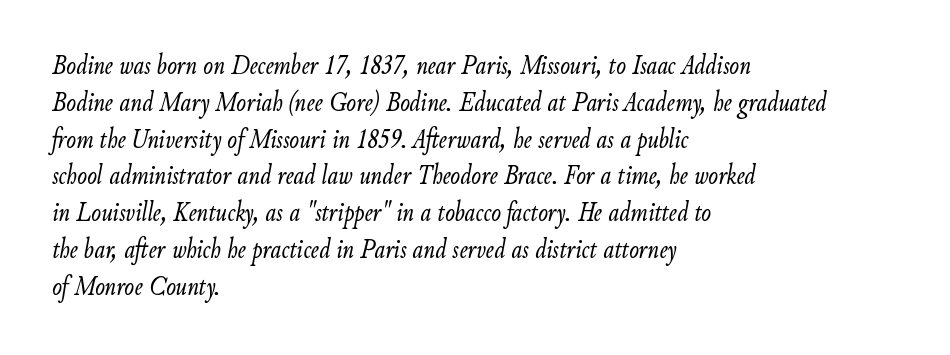
Q: Is the text bold? A: No.
Q: Is the text italic (slanted)? A: Yes, it leans right by about 9 degrees.
Q: Is the text underlined? A: No.
Q: How is the paragraph aligned? A: Left-aligned.
Q: Is the spacing between letters normal or unusually wide? A: Normal.
Q: Is the spacing between lines tight, normal or loose? A: Normal.
Q: Width (condensed, normal, or wide)? A: Condensed.
Q: Stroke contrast? A: Low.
Q: x-height? A: Small.
Q: Monospaced? A: No.
